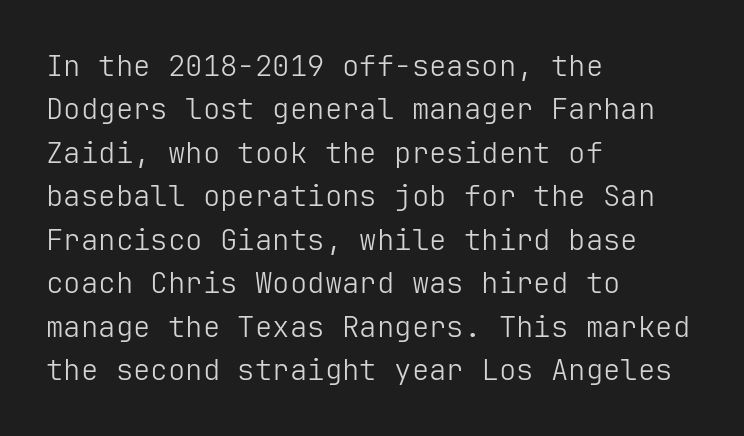
Q: Is the text bold? A: No.
Q: Is the text italic (slanted)? A: No, it is upright.
Q: Is the typeface a serif or a sans-serif typeface? A: Sans-serif.
Q: Is the text underlined? A: No.
Q: How is the paragraph aligned? A: Left-aligned.
Q: Is the spacing between letters normal or unusually wide? A: Normal.
Q: Is the spacing between lines tight, normal or loose? A: Normal.
Q: Width (condensed, normal, or wide)? A: Normal.
Q: Stroke contrast? A: Low.
Q: x-height? A: Medium.
